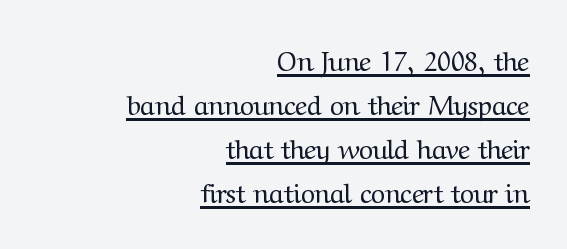
{"italic": "no", "bold": "no", "underline": "yes", "align": "right", "line_spacing": "normal", "line_spacing_ratio": 1.63, "letter_spacing": "normal", "letter_spacing_em": 0.0, "glyph_px": 27}
